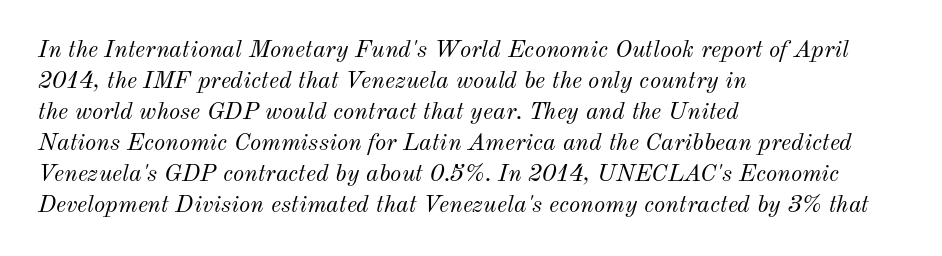
Quick note: interline space is typical. The tracking reads as untouched default to a designer's eye. Words float on clear page, feet unadorned. Looking at the ascenders, they clearly lean.
